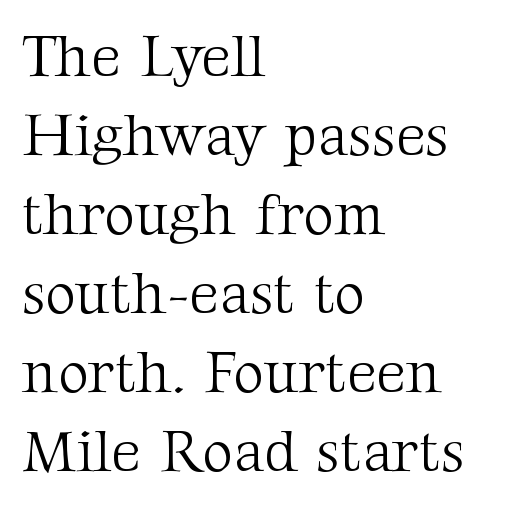
The image shows 59 px light serif type, upright; set left-aligned, normal line spacing (1.34x), normal letter spacing, not underlined; medium stroke contrast and a medium x-height.
